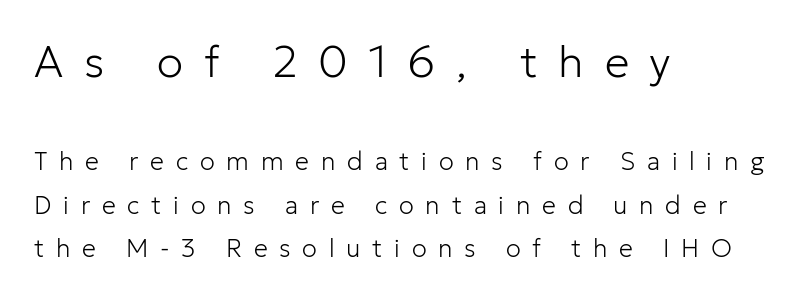
The image shows 44 px light sans-serif type, upright; set left-aligned, line spacing 1.73x, unusually wide letter spacing (+0.47 em), not underlined; the first (top) block is 1.76x larger; low stroke contrast and a medium x-height.
